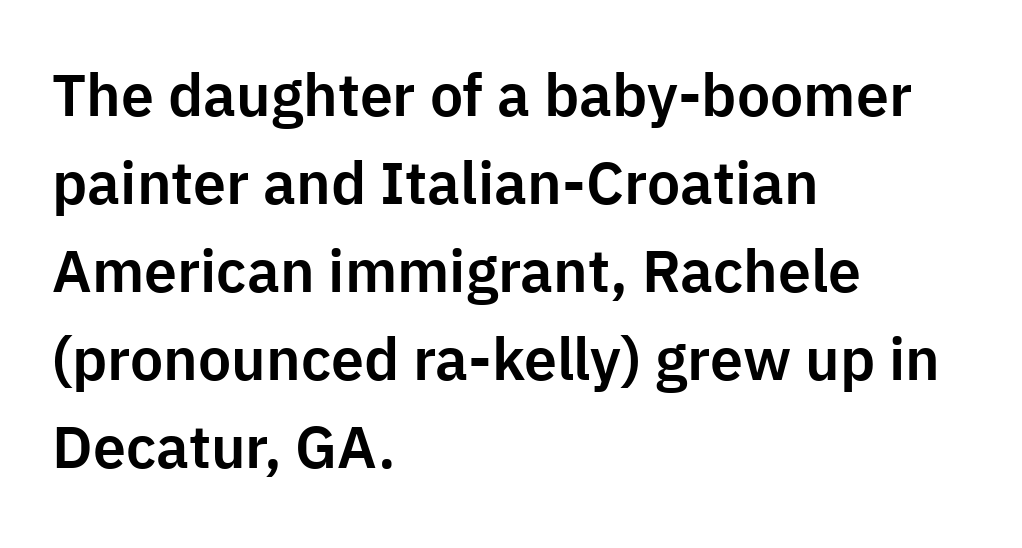
Descenders hang freely into open space. Normally led — the rows are evenly, conventionally spaced. Letter spacing: default. A classic flush-left, rag-right setting is used for this passage. Nope, not italic — everything's standing straight.
